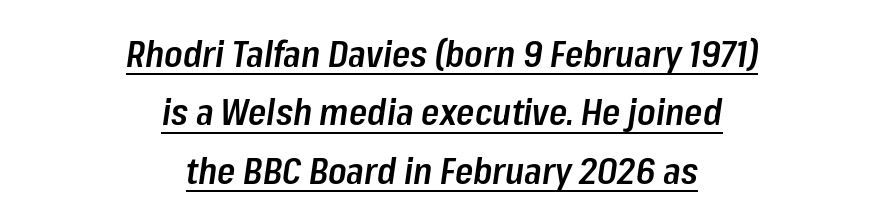
{"italic": "yes", "lean": "right", "slant_degrees": 8, "bold": "semi", "weight": "semibold", "width": "condensed", "stroke_contrast": "low", "x_height": "medium", "monospaced": "no", "underline": "yes", "align": "center", "line_spacing": "normal", "line_spacing_ratio": 1.58, "letter_spacing": "normal", "letter_spacing_em": 0.0, "glyph_px": 37}
